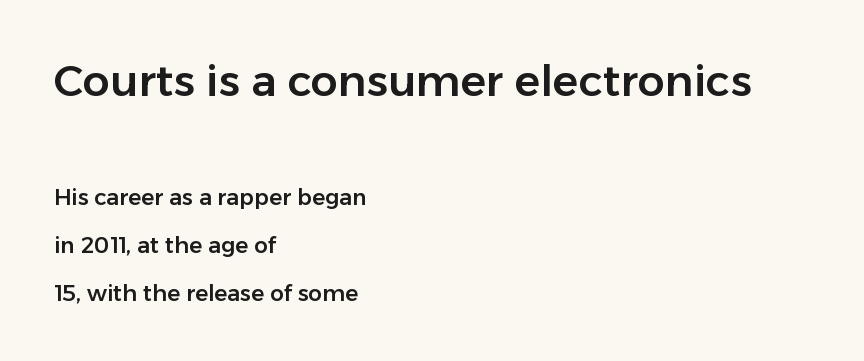
{"serif": "no", "italic": "no", "width": "normal", "stroke_contrast": "low", "x_height": "medium", "monospaced": "no", "underline": "no", "align": "left", "line_spacing": "loose", "line_spacing_ratio": 2.19, "letter_spacing": "normal", "letter_spacing_em": 0.0, "larger_block": "first", "size_ratio": 1.95, "glyph_px": 43}
